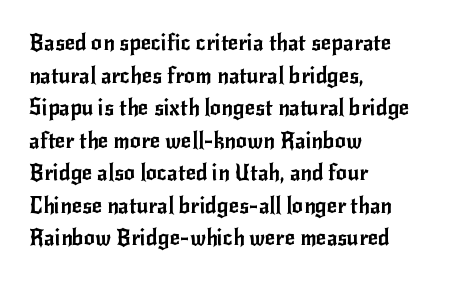
The image shows 22 px text type, upright; set left-aligned, normal line spacing (1.48x), normal letter spacing, not underlined.
